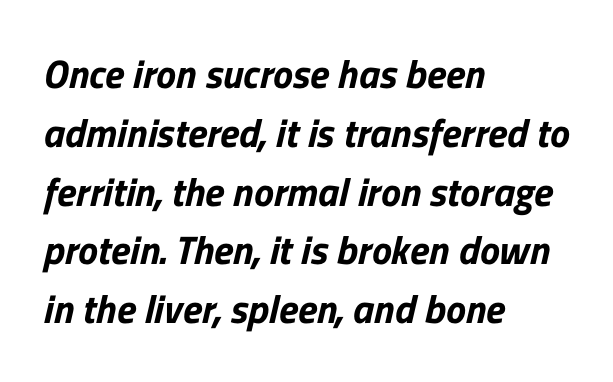
{"serif": "no", "width": "normal", "stroke_contrast": "low", "x_height": "medium", "monospaced": "no", "underline": "no", "align": "left", "line_spacing": "normal", "line_spacing_ratio": 1.47, "letter_spacing": "normal", "letter_spacing_em": 0.0, "glyph_px": 40}
